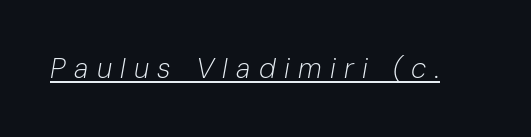
The image shows 28 px light type, italic (leaning right); set unusually wide letter spacing (+0.3 em), underlined; low stroke contrast and a medium x-height.
